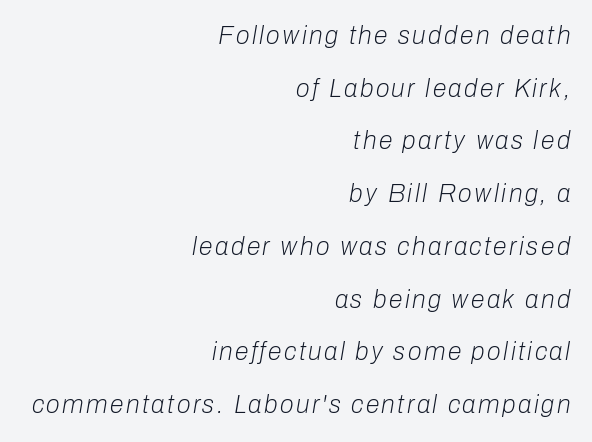
Q: Is the text bold? A: No.
Q: Is the text italic (slanted)? A: Yes, it leans right by about 10 degrees.
Q: Is the text underlined? A: No.
Q: How is the paragraph aligned? A: Right-aligned.
Q: Is the spacing between lines tight, normal or loose? A: Loose.
